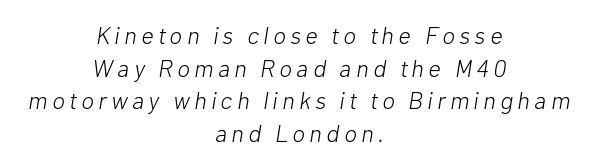
Q: Is the text bold? A: No.
Q: Is the text italic (slanted)? A: Yes, it leans right by about 10 degrees.
Q: Is the text underlined? A: No.
Q: How is the paragraph aligned? A: Centered.
Q: Is the spacing between lines tight, normal or loose? A: Normal.
